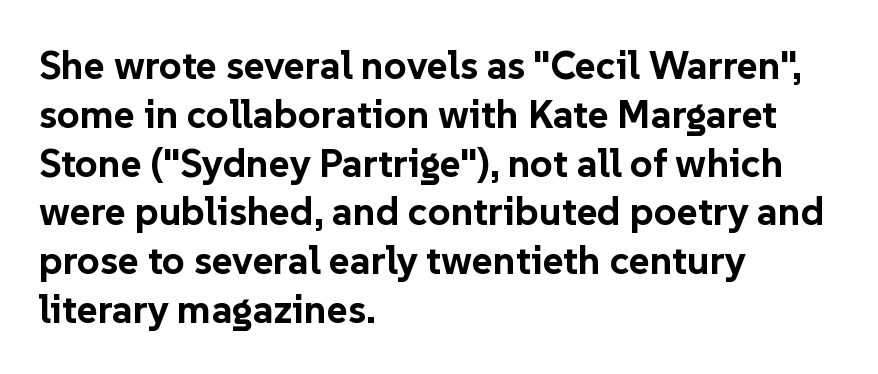
Q: Is the text bold? A: Yes.
Q: Is the text italic (slanted)? A: No, it is upright.
Q: Is the typeface a serif or a sans-serif typeface? A: Sans-serif.
Q: Is the text underlined? A: No.
Q: How is the paragraph aligned? A: Left-aligned.
Q: Is the spacing between letters normal or unusually wide? A: Normal.
Q: Width (condensed, normal, or wide)? A: Normal.
Q: Stroke contrast? A: Low.
Q: x-height? A: Medium.
Q: Monospaced? A: No.
